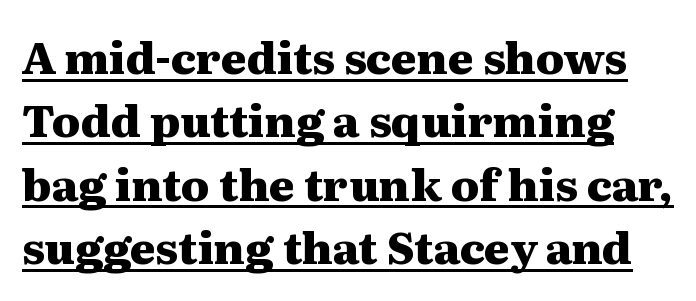
The image shows 44 px heavy, wide serif type, upright; set normal line spacing (1.44x), normal letter spacing, underlined; medium stroke contrast and a medium x-height.
